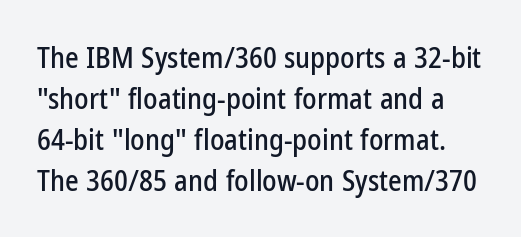
Q: Is the text italic (slanted)? A: No, it is upright.
Q: Is the typeface a serif or a sans-serif typeface? A: Sans-serif.
Q: Is the text underlined? A: No.
Q: Is the spacing between letters normal or unusually wide? A: Normal.
Q: Is the spacing between lines tight, normal or loose? A: Normal.
Q: Width (condensed, normal, or wide)? A: Condensed.
Q: Stroke contrast? A: Low.
Q: x-height? A: Medium.
Q: Monospaced? A: No.
